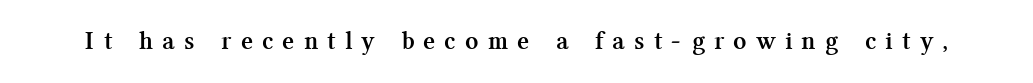
Q: Is the text bold? A: Yes.
Q: Is the text italic (slanted)? A: No, it is upright.
Q: Is the text underlined? A: No.
Q: Is the spacing between letters normal or unusually wide? A: Unusually wide.
